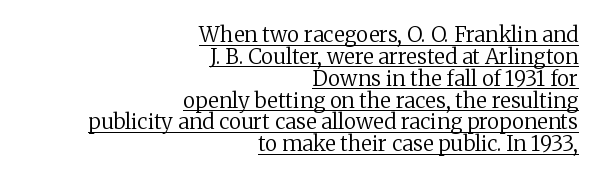
Q: Is the text bold? A: No.
Q: Is the text italic (slanted)? A: No, it is upright.
Q: Is the text underlined? A: Yes.
Q: How is the paragraph aligned? A: Right-aligned.
Q: Is the spacing between letters normal or unusually wide? A: Normal.
Q: Is the spacing between lines tight, normal or loose? A: Tight.
